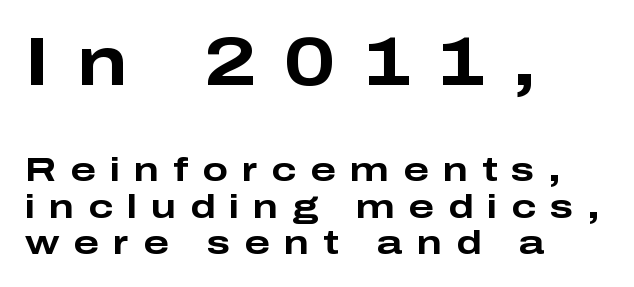
The image shows 68 px bold, wide sans-serif type, upright; set left-aligned, tight line spacing (1.06x), unusually wide letter spacing (+0.41 em), not underlined; the first (top) block is 2.0x larger; low stroke contrast and a medium x-height.
